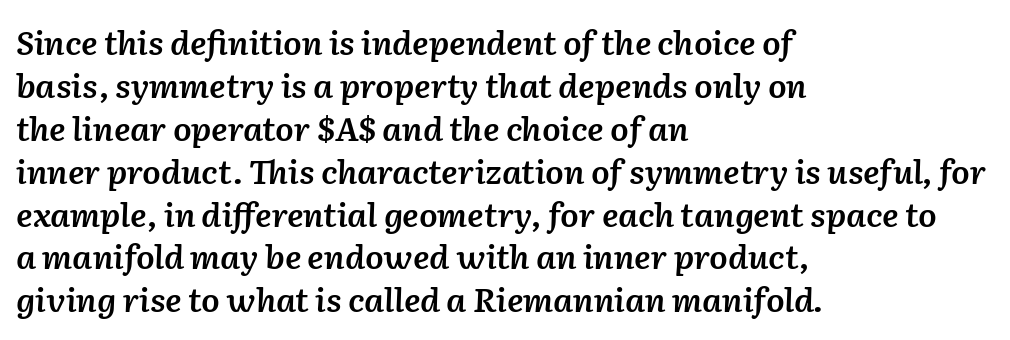
The image shows 33 px semibold type, italic (leaning right); set left-aligned, normal line spacing (1.3x), normal letter spacing, not underlined; low stroke contrast and a medium x-height.
